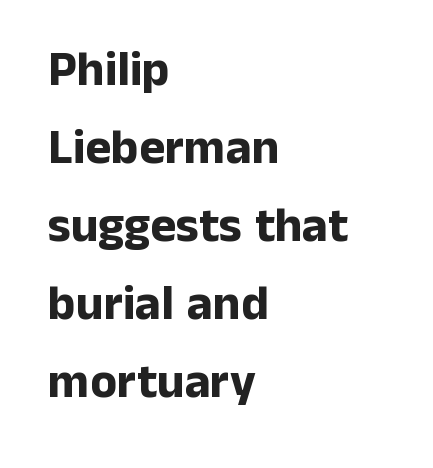
{"serif": "no", "italic": "no", "bold": "yes", "weight": "bold", "width": "normal", "stroke_contrast": "low", "x_height": "medium", "monospaced": "no", "underline": "no", "align": "left", "line_spacing": "normal", "line_spacing_ratio": 1.59, "letter_spacing": "normal", "letter_spacing_em": 0.0, "glyph_px": 49}
